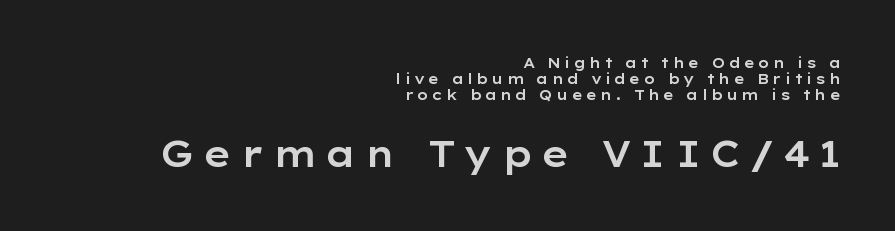
Q: Is the text italic (slanted)? A: No, it is upright.
Q: Is the typeface a serif or a sans-serif typeface? A: Sans-serif.
Q: Is the text underlined? A: No.
Q: How is the paragraph aligned? A: Right-aligned.
Q: Is the spacing between letters normal or unusually wide? A: Unusually wide.
Q: Is the spacing between lines tight, normal or loose? A: Tight.
Q: Which block of text is set in a larger size, the first (top) or the second (bottom)? A: The second (bottom) one.
Q: Width (condensed, normal, or wide)? A: Wide.
Q: Stroke contrast? A: Low.
Q: x-height? A: Medium.
Q: Monospaced? A: No.
